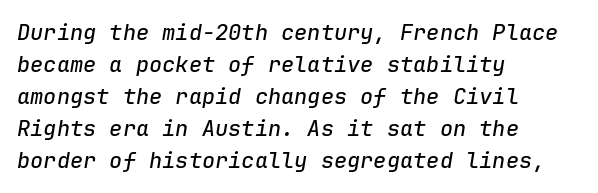
{"italic": "yes", "lean": "right", "slant_degrees": 9, "underline": "no", "align": "left", "line_spacing": "normal", "line_spacing_ratio": 1.46, "letter_spacing": "normal", "letter_spacing_em": 0.0, "glyph_px": 22}
